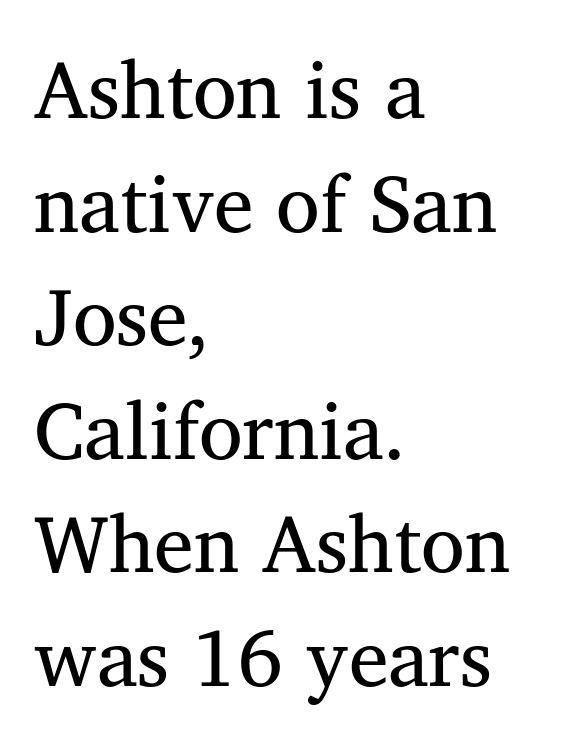
{"serif": "yes", "italic": "no", "bold": "no", "weight": "regular", "width": "normal", "stroke_contrast": "medium", "x_height": "medium", "monospaced": "no", "underline": "no", "align": "left", "line_spacing": "normal", "line_spacing_ratio": 1.42, "letter_spacing": "normal", "letter_spacing_em": 0.0, "glyph_px": 80}
